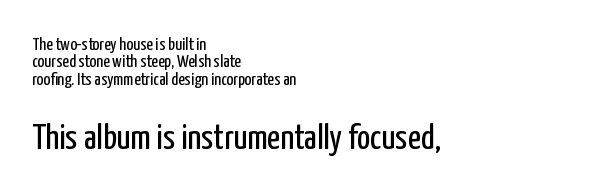
The letters look calm and open, with moderate or lighter stems. Two sizes are in play, and the larger belongs to the second block. No word sits above an underline. The letters stand upright; this is a roman face. Here the designer chose a conventional face with non-uniform glyph widths. In terms of leading, this rendering errs on the cramped side.
